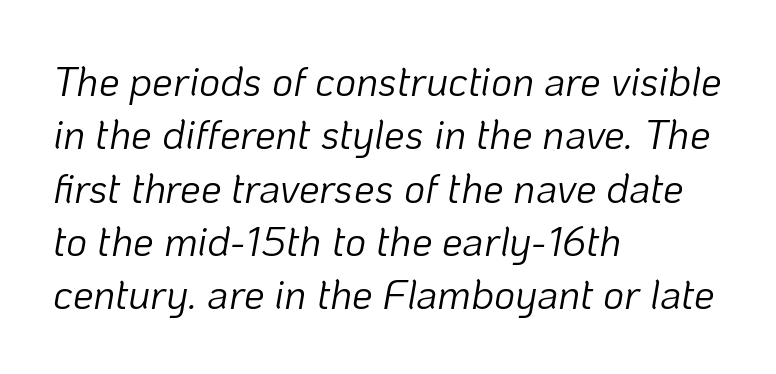
The image shows 41 px light type, italic (leaning right); set left-aligned, normal line spacing (1.3x), normal letter spacing, not underlined; low stroke contrast and a medium x-height.
